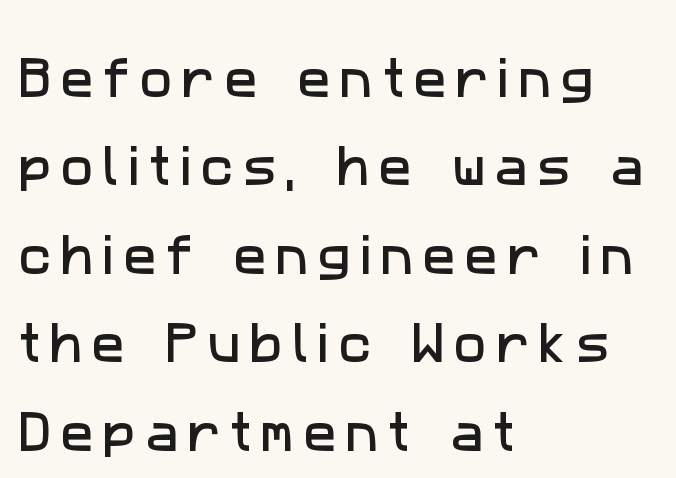
The image shows 44 px sans-serif type; set left-aligned, loose line spacing (2.01x), unusually wide letter spacing (+0.21 em), not underlined; low stroke contrast and a medium x-height.
